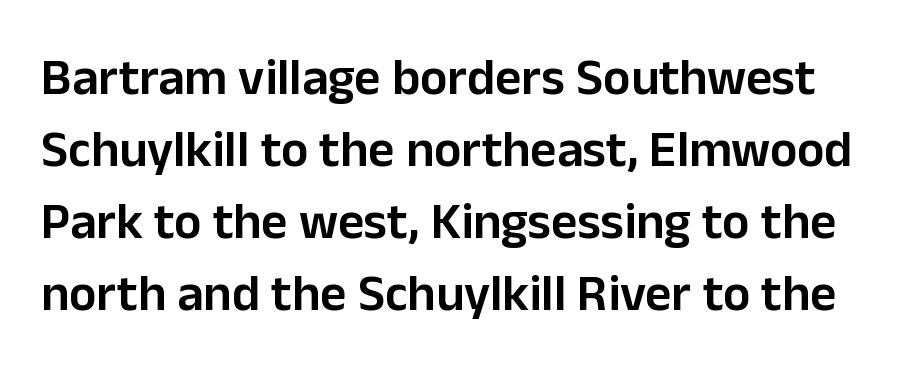
Font category for this specimen: sans-serif. This rendering features lettering with no underline. What weight is shown? A semibold, between regular and bold. Between one letter and the next there's only the usual sliver of space.
